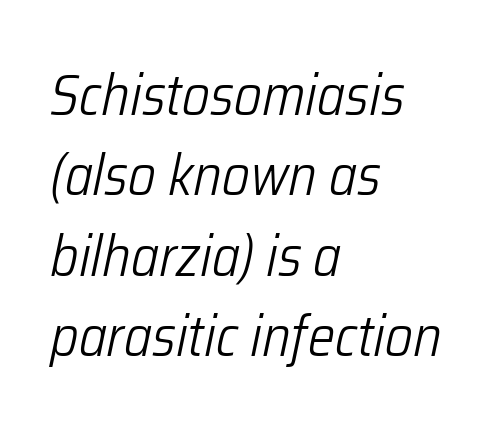
{"italic": "yes", "lean": "right", "slant_degrees": 12, "bold": "no", "weight": "light", "width": "condensed", "stroke_contrast": "low", "x_height": "medium", "monospaced": "no", "underline": "no", "align": "left", "line_spacing": "normal", "line_spacing_ratio": 1.41, "letter_spacing": "normal", "letter_spacing_em": 0.0, "glyph_px": 57}
